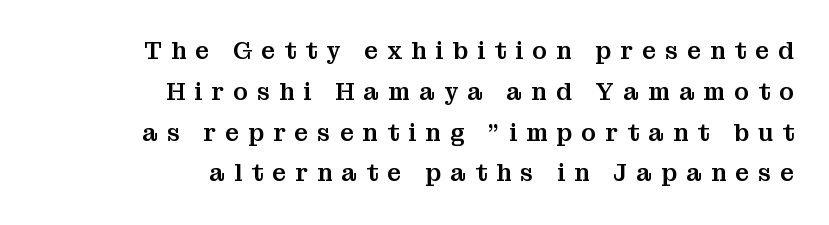
The image shows 24 px text type, upright; set right-aligned, normal line spacing (1.7x), unusually wide letter spacing (+0.38 em), not underlined.
